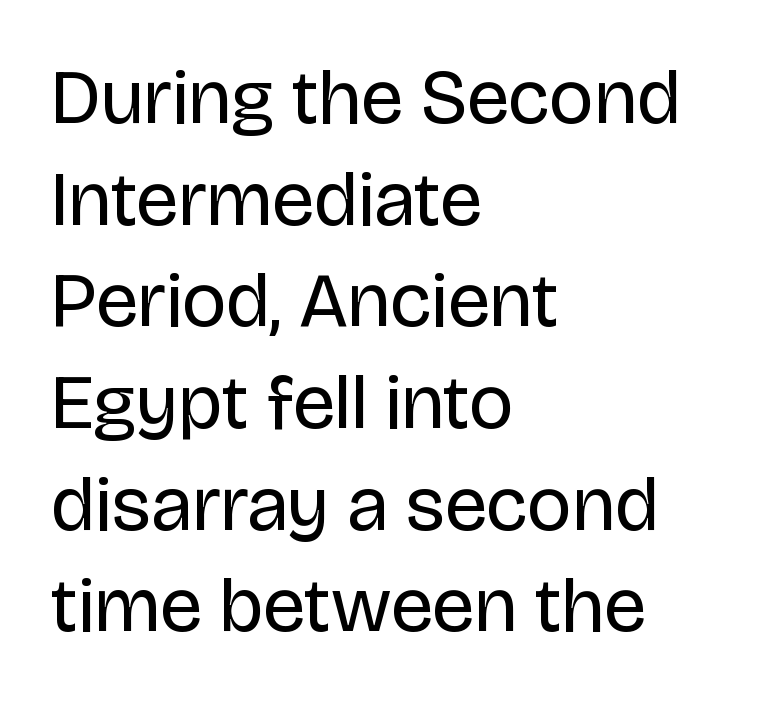
Q: Is the text bold? A: No.
Q: Is the text italic (slanted)? A: No, it is upright.
Q: Is the typeface a serif or a sans-serif typeface? A: Sans-serif.
Q: Is the text underlined? A: No.
Q: How is the paragraph aligned? A: Left-aligned.
Q: Is the spacing between letters normal or unusually wide? A: Normal.
Q: Is the spacing between lines tight, normal or loose? A: Normal.
Q: Width (condensed, normal, or wide)? A: Normal.
Q: Stroke contrast? A: Low.
Q: x-height? A: Large.
Q: Monospaced? A: No.
